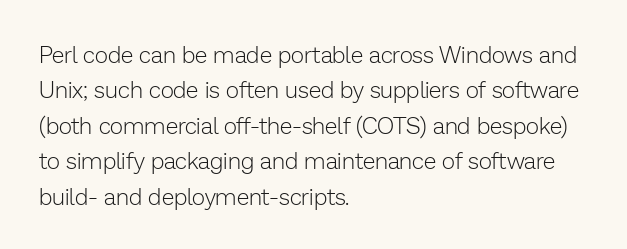
The face looks like a standard text weight, possibly lighter. Vertical strokes here are truly vertical. These lines keep a tight, regular rhythm from letter to letter. Leading matches the norm, producing a regular column. Left-aligned paragraph, ragged on the right. The space directly below the letters is spotless.
